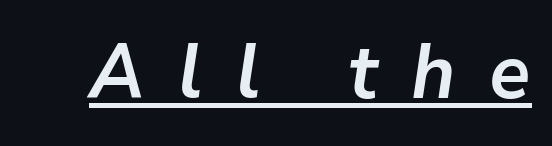
The image shows 76 px semibold type, italic (leaning right); set unusually wide letter spacing (+0.44 em), underlined; low stroke contrast and a medium x-height.
